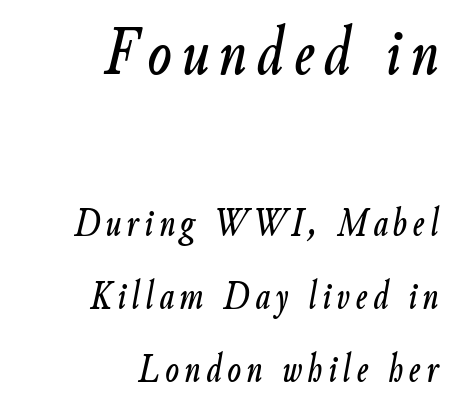
Visually the block forms a straight wall on the right and a jagged coastline on the left. Do the characters align in a grid? No, the font is proportional. Does the bottom block carry the larger type? No, the top block does. Does the lettering tilt? It does — this is italic.
